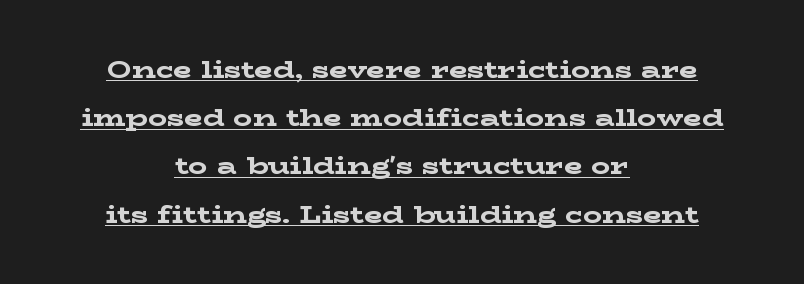
Q: Is the text bold? A: Yes.
Q: Is the text italic (slanted)? A: No, it is upright.
Q: Is the text underlined? A: Yes.
Q: How is the paragraph aligned? A: Centered.
Q: Is the spacing between letters normal or unusually wide? A: Normal.
Q: Is the spacing between lines tight, normal or loose? A: Loose.
